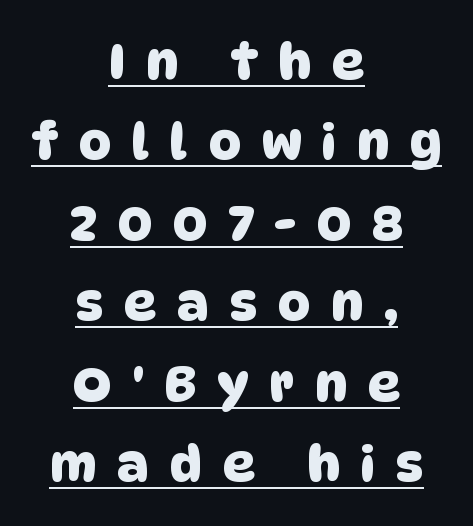
The image shows 50 px sans-serif type; set centered, normal line spacing (1.61x), unusually wide letter spacing (+0.42 em), underlined; low stroke contrast and a large x-height.
